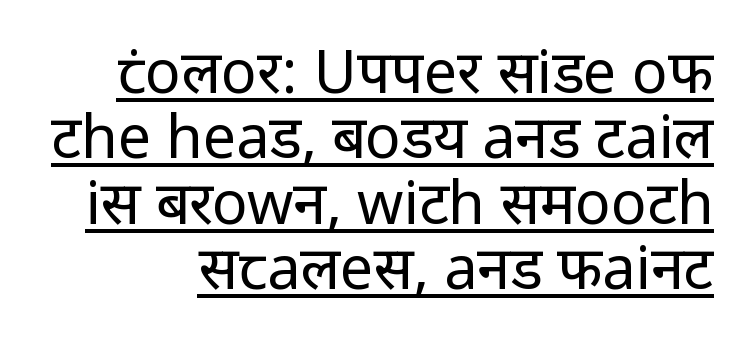
{"serif": "no", "italic": "no", "bold": "no", "weight": "regular", "width": "normal", "stroke_contrast": "low", "x_height": "medium", "monospaced": "no", "underline": "yes", "align": "right", "line_spacing": "tight", "line_spacing_ratio": 1.11, "letter_spacing": "normal", "letter_spacing_em": 0.0, "glyph_px": 59}
